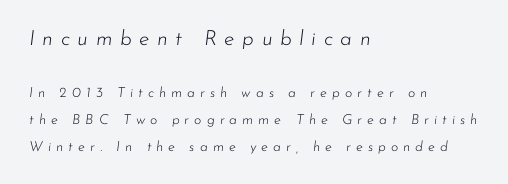
Q: Is the text bold? A: No.
Q: Is the text italic (slanted)? A: Yes, it leans right by about 7 degrees.
Q: Is the text underlined? A: No.
Q: How is the paragraph aligned? A: Left-aligned.
Q: Is the spacing between letters normal or unusually wide? A: Unusually wide.
Q: Is the spacing between lines tight, normal or loose? A: Loose.
Q: Which block of text is set in a larger size, the first (top) or the second (bottom)? A: The first (top) one.
